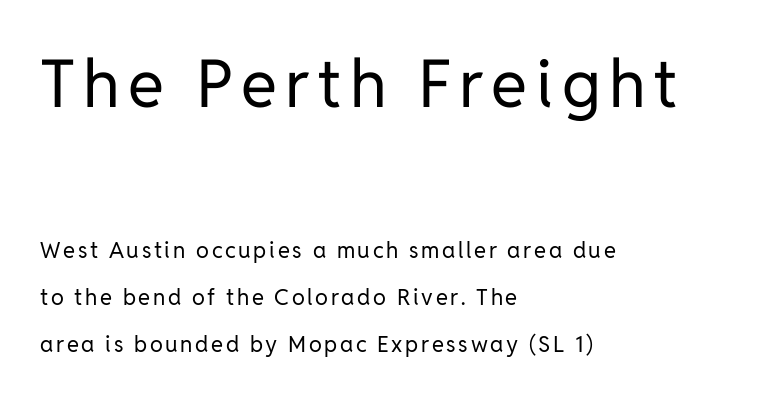
Q: Is the text bold? A: No.
Q: Is the text italic (slanted)? A: No, it is upright.
Q: Is the typeface a serif or a sans-serif typeface? A: Sans-serif.
Q: Is the text underlined? A: No.
Q: How is the paragraph aligned? A: Left-aligned.
Q: Is the spacing between lines tight, normal or loose? A: Loose.
Q: Which block of text is set in a larger size, the first (top) or the second (bottom)? A: The first (top) one.
Q: Width (condensed, normal, or wide)? A: Normal.
Q: Stroke contrast? A: Low.
Q: x-height? A: Medium.
Q: Monospaced? A: No.
